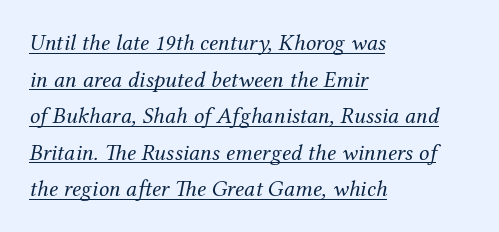
The image shows 23 px text type, italic (leaning right); set left-aligned, normal line spacing (1.59x), normal letter spacing, underlined.
